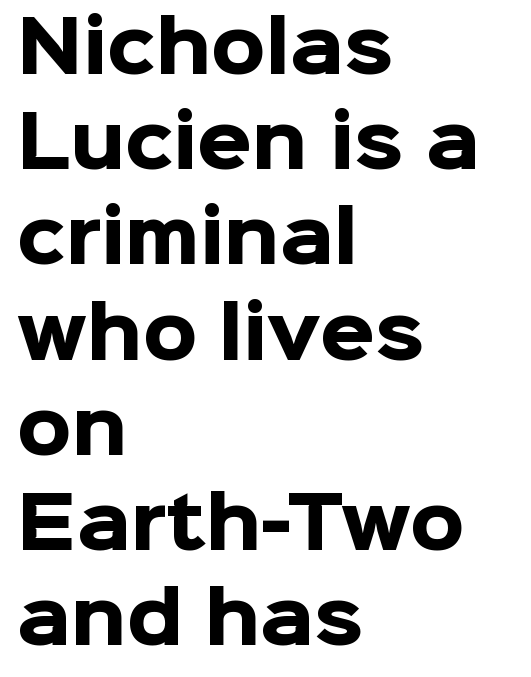
Notice how the passage keeps a crisp vertical edge on the left only. Characters remain perfectly vertical along every line. Each letter keeps its own natural width here, so spacing adapts to shape. To sum up the face: it is a sans, with no serifs. Descenders are the only things crossing below the line.
